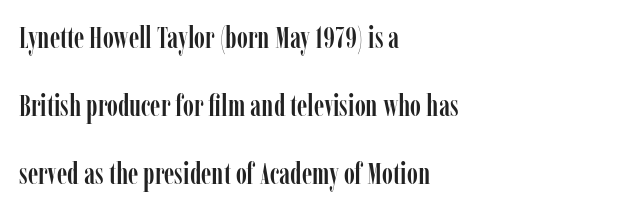
{"serif": "yes", "italic": "no", "width": "condensed", "stroke_contrast": "low", "x_height": "medium", "monospaced": "no", "underline": "no", "align": "left", "line_spacing": "loose", "line_spacing_ratio": 2.27, "letter_spacing": "normal", "letter_spacing_em": 0.0, "glyph_px": 30}
